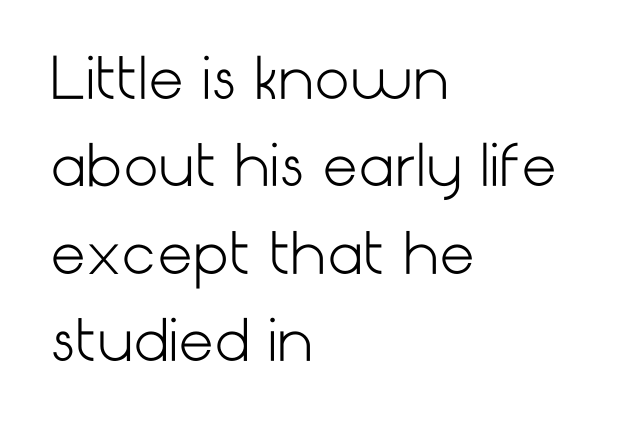
Q: Is the text bold? A: No.
Q: Is the text italic (slanted)? A: No, it is upright.
Q: Is the typeface a serif or a sans-serif typeface? A: Sans-serif.
Q: Is the text underlined? A: No.
Q: How is the paragraph aligned? A: Left-aligned.
Q: Is the spacing between letters normal or unusually wide? A: Normal.
Q: Is the spacing between lines tight, normal or loose? A: Normal.
Q: Width (condensed, normal, or wide)? A: Normal.
Q: Stroke contrast? A: Low.
Q: x-height? A: Medium.
